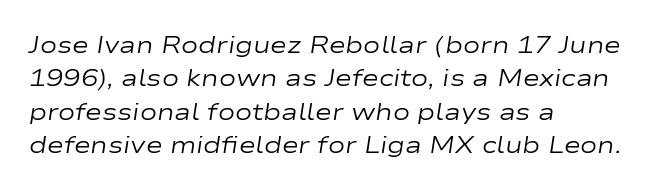
The image shows 23 px text type, italic (leaning right); set left-aligned, normal line spacing (1.45x), normal letter spacing, not underlined.
